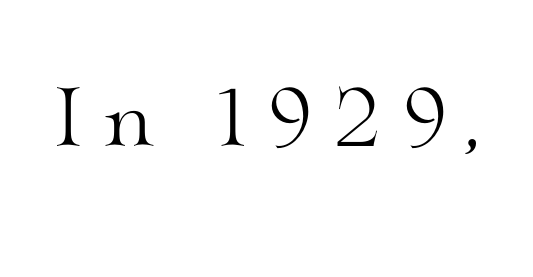
{"serif": "yes", "italic": "no", "bold": "no", "weight": "light", "width": "wide", "stroke_contrast": "medium", "x_height": "small", "monospaced": "no", "underline": "no", "letter_spacing": "wide", "letter_spacing_em": 0.25, "glyph_px": 77}
